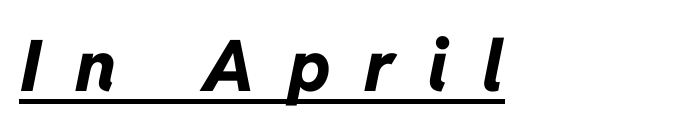
Q: Is the text bold? A: Yes.
Q: Is the text italic (slanted)? A: Yes, it leans right by about 11 degrees.
Q: Is the text underlined? A: Yes.
Q: Is the spacing between letters normal or unusually wide? A: Unusually wide.
Q: Width (condensed, normal, or wide)? A: Normal.
Q: Stroke contrast? A: Low.
Q: x-height? A: Medium.
Q: Monospaced? A: No.
